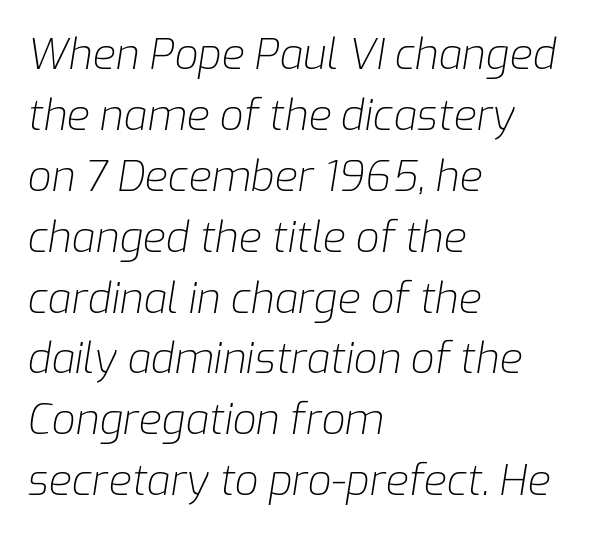
{"italic": "yes", "lean": "right", "slant_degrees": 9, "bold": "no", "weight": "light", "width": "normal", "stroke_contrast": "low", "x_height": "medium", "monospaced": "no", "underline": "no", "align": "left", "line_spacing": "normal", "line_spacing_ratio": 1.45, "letter_spacing": "normal", "letter_spacing_em": 0.0, "glyph_px": 42}
